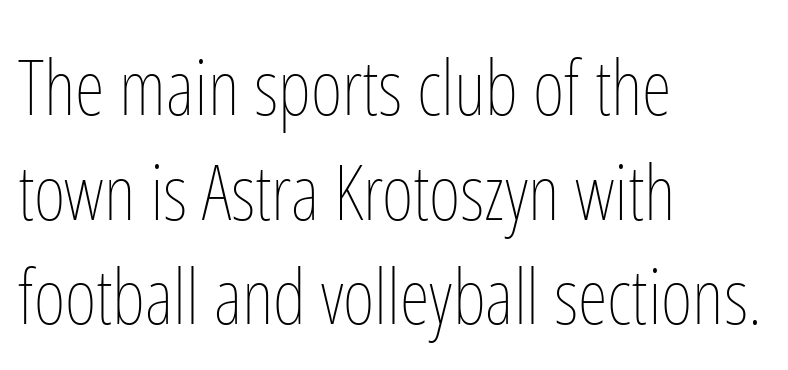
Q: Is the text bold? A: No.
Q: Is the text italic (slanted)? A: No, it is upright.
Q: Is the text underlined? A: No.
Q: How is the paragraph aligned? A: Left-aligned.
Q: Is the spacing between letters normal or unusually wide? A: Normal.
Q: Is the spacing between lines tight, normal or loose? A: Normal.
Q: Width (condensed, normal, or wide)? A: Condensed.
Q: Stroke contrast? A: Low.
Q: x-height? A: Medium.
Q: Monospaced? A: No.
